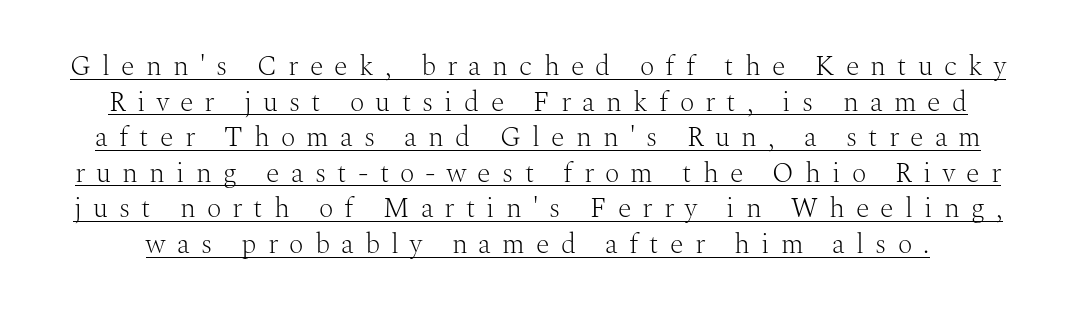
Varying glyph widths throughout — classic text-font behaviour. Whoever set this chose a conventional vertical rhythm. The letters stand straight up with perfectly vertical stems. The tracking reads as deliberately expanded to a designer's eye. Little horizontal feet cap the strokes, marking this as serif type.
